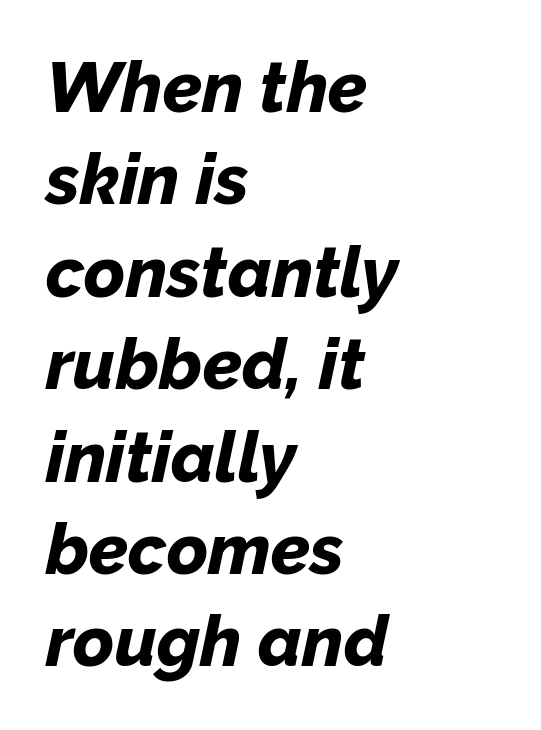
{"italic": "yes", "lean": "right", "slant_degrees": 12, "bold": "yes", "weight": "bold", "width": "normal", "stroke_contrast": "low", "x_height": "medium", "monospaced": "no", "underline": "no", "align": "left", "line_spacing": "normal", "line_spacing_ratio": 1.32, "letter_spacing": "normal", "letter_spacing_em": 0.0, "glyph_px": 70}
